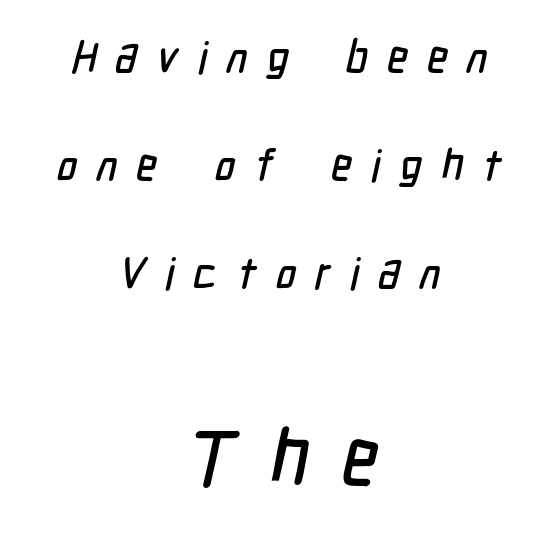
Note: no serifs on the glyphs. Students, observe: this is what heavily led, spacious text looks like. Words float on clear page, feet unadorned. The paragraph has two soft edges and a firm central axis.
